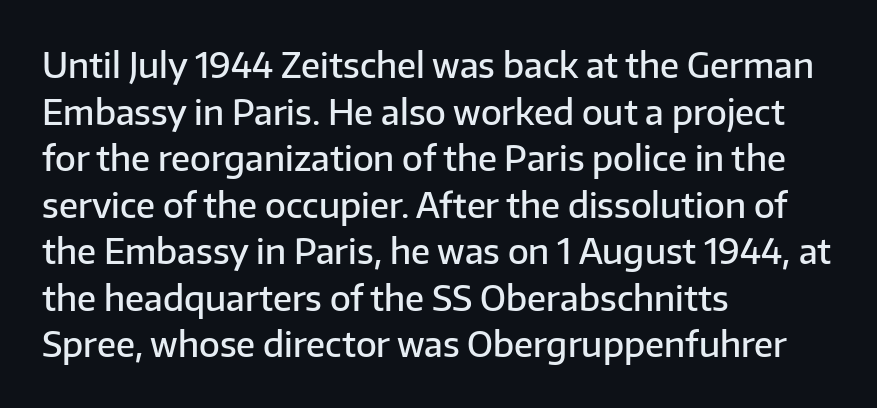
The image shows 34 px semibold sans-serif type, upright; set left-aligned, normal line spacing (1.37x), normal letter spacing, not underlined; low stroke contrast and a medium x-height.
